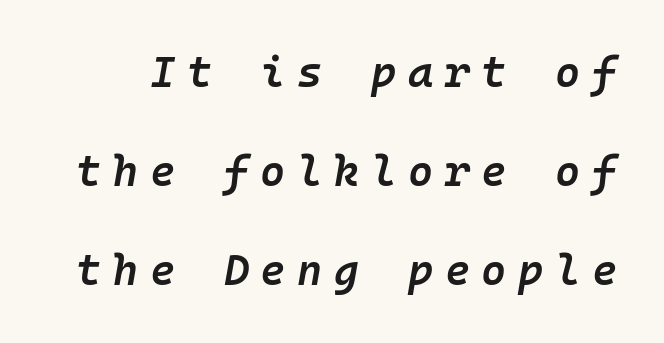
The image shows 43 px semibold type, italic (leaning right), monospaced; set loose line spacing (2.3x), unusually wide letter spacing (+0.27 em), not underlined; low stroke contrast and a medium x-height.
